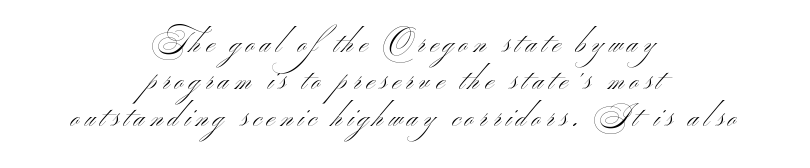
Q: Is the text bold? A: No.
Q: Is the typeface a serif or a sans-serif typeface? A: Sans-serif.
Q: Is the text underlined? A: No.
Q: How is the paragraph aligned? A: Centered.
Q: Is the spacing between letters normal or unusually wide? A: Unusually wide.
Q: Is the spacing between lines tight, normal or loose? A: Normal.
Q: Width (condensed, normal, or wide)? A: Wide.
Q: Stroke contrast? A: Medium.
Q: x-height? A: Small.
Q: Monospaced? A: No.
